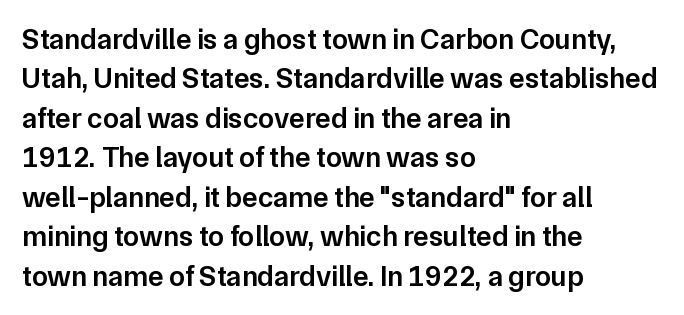
{"serif": "no", "italic": "no", "bold": "semi", "weight": "semibold", "width": "normal", "stroke_contrast": "low", "x_height": "medium", "monospaced": "no", "underline": "no", "align": "left", "line_spacing": "normal", "line_spacing_ratio": 1.36, "letter_spacing": "normal", "letter_spacing_em": 0.0, "glyph_px": 29}
